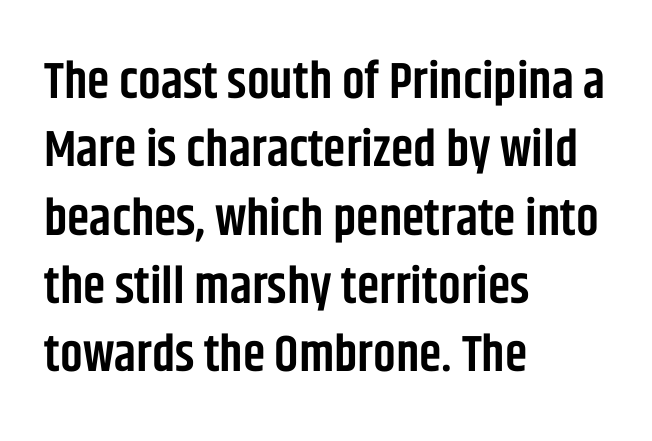
The image shows 51 px semibold, condensed sans-serif type, upright; set left-aligned, normal line spacing (1.34x), normal letter spacing, not underlined; low stroke contrast and a large x-height.
